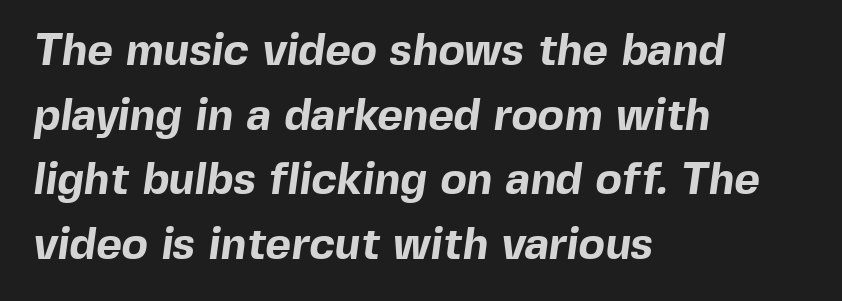
The image shows 44 px bold sans-serif type; set left-aligned, normal line spacing (1.47x), normal letter spacing, not underlined; a medium x-height.
